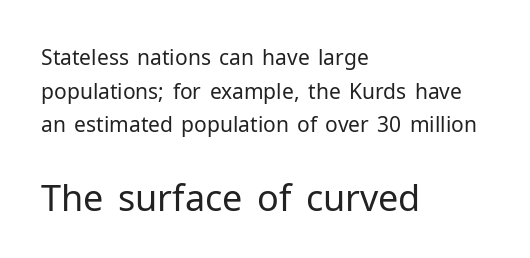
The image shows 36 px regular-weight sans-serif type, upright; set left-aligned, normal line spacing (1.6x), normal letter spacing, not underlined; the second (bottom) block is 1.71x larger; low stroke contrast and a medium x-height.
